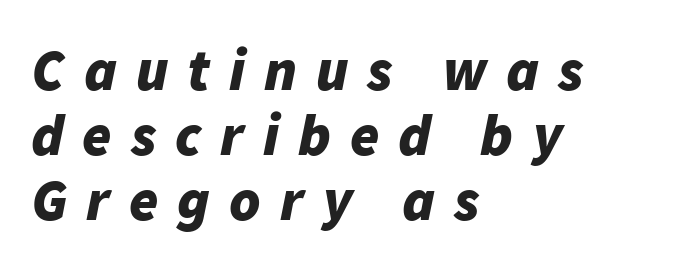
Slanted lettering throughout. Look at the stroke-to-counter ratio: heavy, a bold. Substantial extra tracking has been applied to these lines. The ragged edge is on the right, which tells us the setting is flush left.
